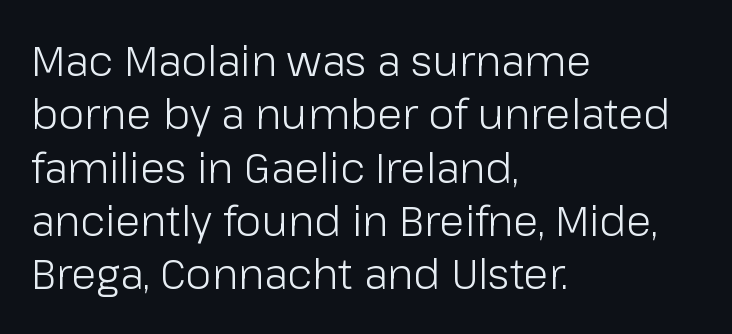
Q: Is the text bold? A: No.
Q: Is the text italic (slanted)? A: No, it is upright.
Q: Is the typeface a serif or a sans-serif typeface? A: Sans-serif.
Q: Is the text underlined? A: No.
Q: How is the paragraph aligned? A: Left-aligned.
Q: Is the spacing between letters normal or unusually wide? A: Normal.
Q: Is the spacing between lines tight, normal or loose? A: Normal.
Q: Width (condensed, normal, or wide)? A: Normal.
Q: Stroke contrast? A: Low.
Q: x-height? A: Medium.
Q: Monospaced? A: No.
